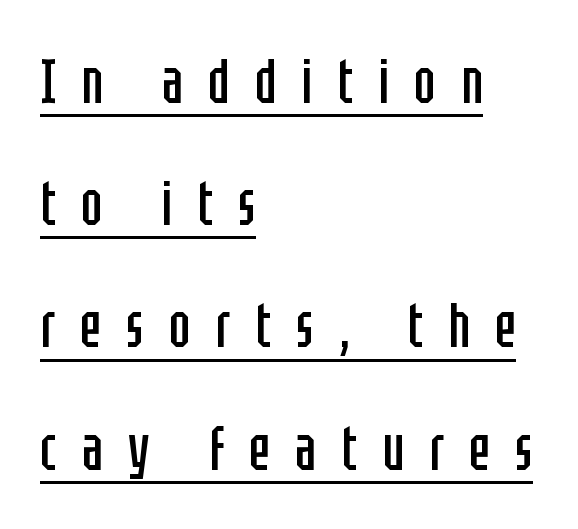
Q: Is the text bold? A: No.
Q: Is the text italic (slanted)? A: No, it is upright.
Q: Is the typeface a serif or a sans-serif typeface? A: Sans-serif.
Q: Is the text underlined? A: Yes.
Q: How is the paragraph aligned? A: Left-aligned.
Q: Is the spacing between letters normal or unusually wide? A: Unusually wide.
Q: Is the spacing between lines tight, normal or loose? A: Loose.
Q: Width (condensed, normal, or wide)? A: Condensed.
Q: Stroke contrast? A: Low.
Q: x-height? A: Large.
Q: Monospaced? A: No.
